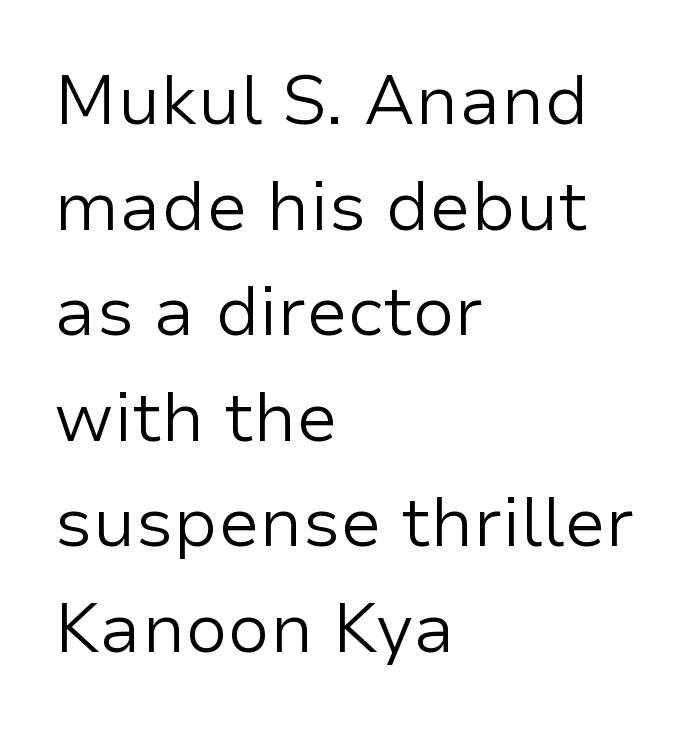
The image shows 69 px regular-weight sans-serif type, upright; set left-aligned, normal line spacing (1.53x), normal letter spacing, not underlined; low stroke contrast and a medium x-height.
